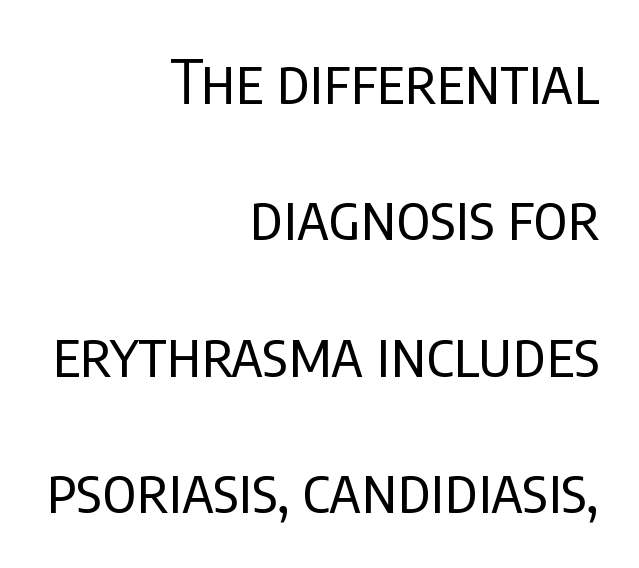
{"serif": "no", "italic": "no", "bold": "no", "weight": "regular", "width": "condensed", "stroke_contrast": "low", "x_height": "large", "monospaced": "no", "underline": "no", "align": "right", "line_spacing": "loose", "line_spacing_ratio": 2.2, "letter_spacing": "normal", "letter_spacing_em": 0.0, "glyph_px": 62}
